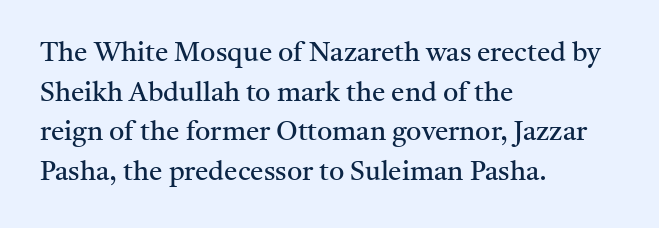
Notice how descenders clear the ascenders below comfortably — that's standard leading. Inter-character spacing is left at the font's built-in metrics. Bare-footed words on every line. The strokes are not fattened; the text isn't bold. A student would call this left alignment; a typographer would say flush left, rag right.
